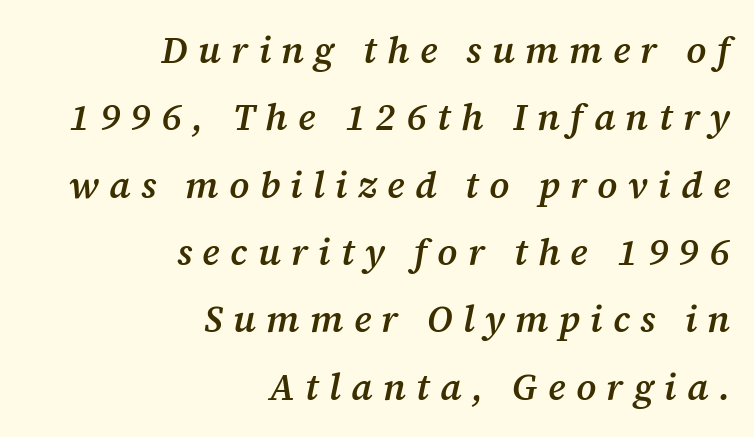
The letters are slanted; this is an italic face. The font is running at a semibold setting, under full bold. Clear beneath every line of the passage. These lines are rendered in a variable-pitch font. The letters carry serifs — small finishing strokes at the ends of their stems. The setting favours the right margin, as signatures and pull-quotes sometimes do.
